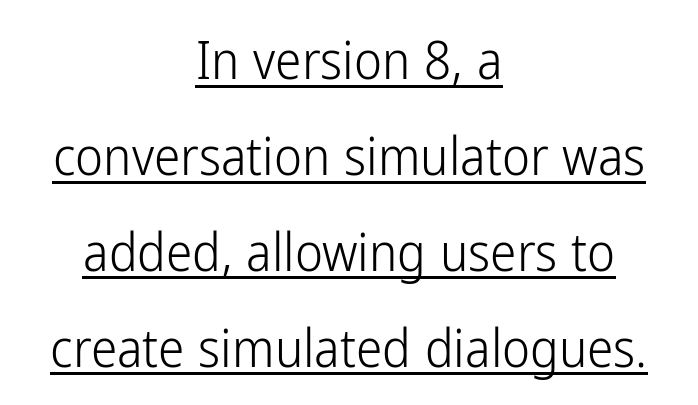
The image shows 53 px light, condensed sans-serif type, upright; set centered, line spacing 1.81x, normal letter spacing, underlined; low stroke contrast and a medium x-height.
